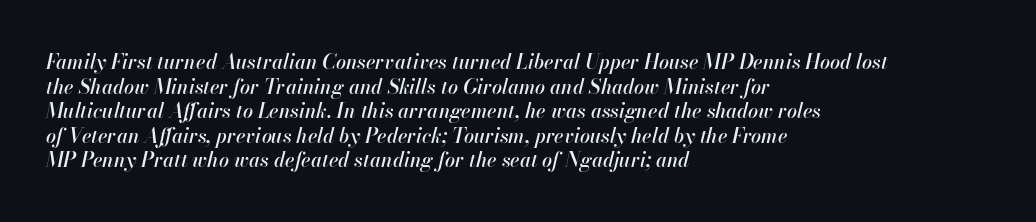
The image shows 20 px text type, italic (leaning right); set left-aligned, line spacing 1.23x, normal letter spacing, not underlined.
